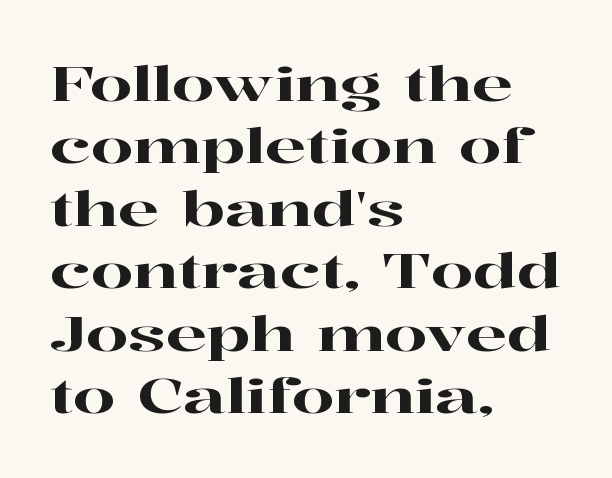
The letterforms sit shoulder to shoulder at normal distance. Normally led — the rows are evenly, conventionally spaced. The passage shown is typed in a proportional face where columns would drift. The glyphs in this specimen are seriffed. Vertical strokes here are truly vertical. Check under the words: just untouched page.
